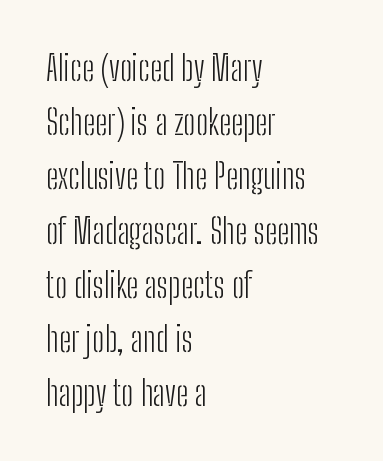
{"serif": "no", "italic": "no", "bold": "no", "weight": "light", "width": "condensed", "stroke_contrast": "low", "x_height": "medium", "monospaced": "no", "underline": "no", "align": "left", "line_spacing": "normal", "line_spacing_ratio": 1.55, "letter_spacing": "normal", "letter_spacing_em": 0.0, "glyph_px": 35}
